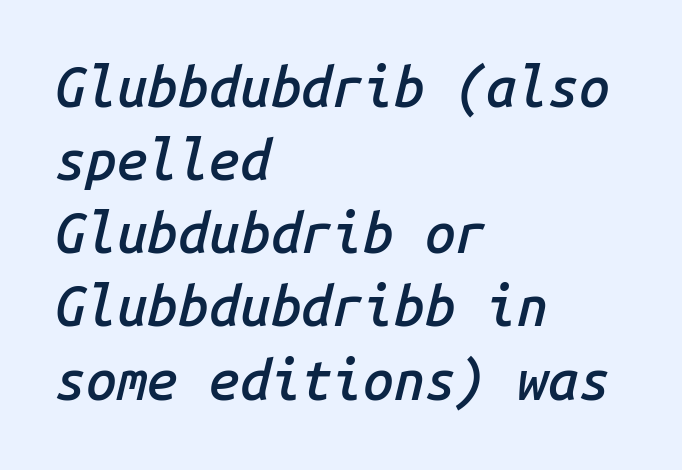
Q: Is the text bold? A: Semi-bold.
Q: Is the text italic (slanted)? A: Yes, it leans right by about 14 degrees.
Q: Is the text underlined? A: No.
Q: How is the paragraph aligned? A: Left-aligned.
Q: Is the spacing between letters normal or unusually wide? A: Normal.
Q: Is the spacing between lines tight, normal or loose? A: Normal.
Q: Width (condensed, normal, or wide)? A: Normal.
Q: Stroke contrast? A: Low.
Q: x-height? A: Medium.
Q: Monospaced? A: Yes.
